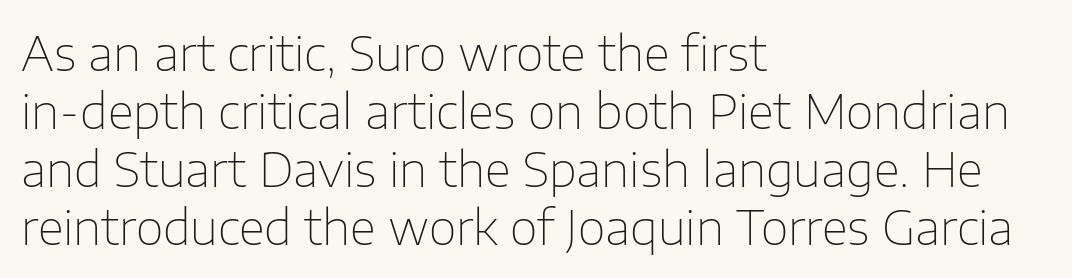
The lines are quadded left. No feet cap the strokes, marking this as sans-serif type. The type is set solid horizontally, with unmodified tracking. When letters stand straight like this, we call the style roman or upright. The letters advance in unequal steps, a hallmark of proportional type. Just letters on the line, the space beneath them empty.
